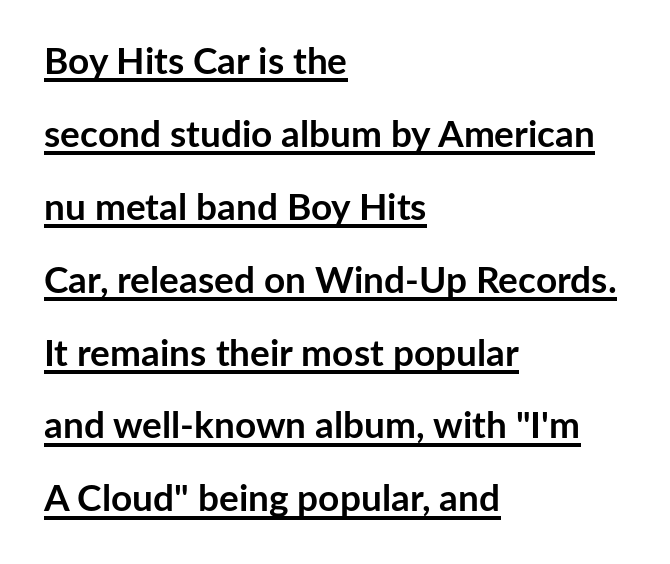
The image shows 37 px semibold sans-serif type, upright; set left-aligned, loose line spacing (1.97x), normal letter spacing, underlined; low stroke contrast and a medium x-height.
